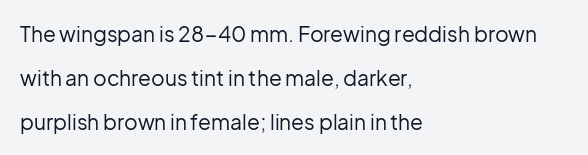
{"italic": "no", "bold": "no", "underline": "no", "align": "left", "line_spacing": "loose", "line_spacing_ratio": 2.09, "letter_spacing": "normal", "letter_spacing_em": 0.0, "glyph_px": 21}
